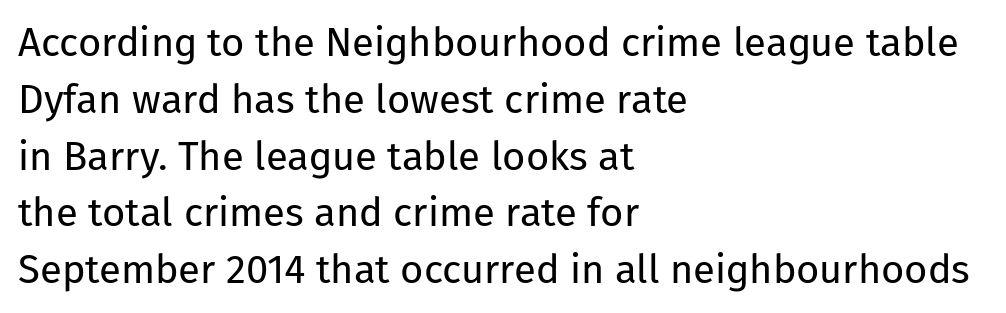
Q: Is the text bold? A: No.
Q: Is the text italic (slanted)? A: No, it is upright.
Q: Is the typeface a serif or a sans-serif typeface? A: Sans-serif.
Q: Is the text underlined? A: No.
Q: How is the paragraph aligned? A: Left-aligned.
Q: Is the spacing between letters normal or unusually wide? A: Normal.
Q: Is the spacing between lines tight, normal or loose? A: Normal.
Q: Width (condensed, normal, or wide)? A: Normal.
Q: Stroke contrast? A: Low.
Q: x-height? A: Medium.
Q: Monospaced? A: No.
